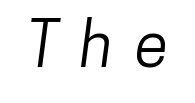
The letters carry no serifs — their stems end cleanly without finishing strokes. The glyphs are unaccompanied by any horizontal stroke below them. The passage shown is typed in a proportional face where columns would drift. The tracking reads as deliberately expanded to a designer's eye.
